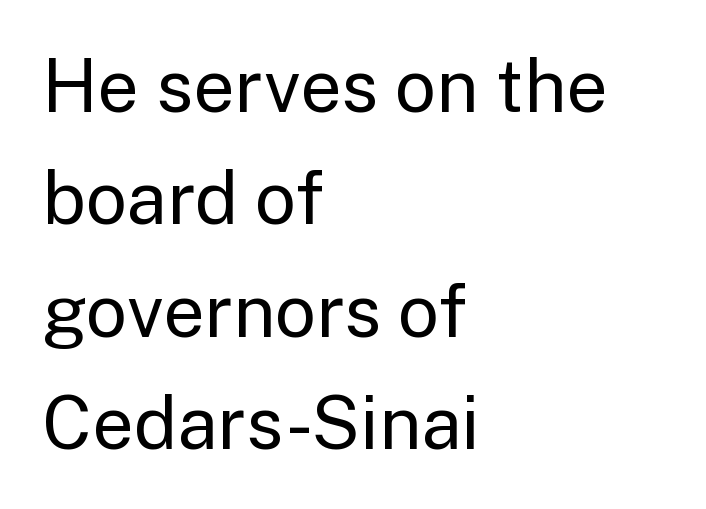
Classification — sans serif. Every stem runs plumb, perpendicular to the baseline. Whoever set this chose a conventional vertical rhythm. A typesetter would call this proportional, since set widths differ per character.
